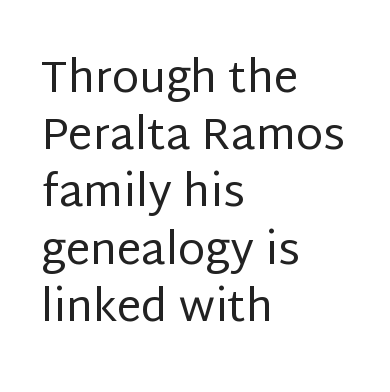
{"serif": "no", "italic": "no", "bold": "no", "weight": "regular", "width": "normal", "stroke_contrast": "low", "x_height": "large", "monospaced": "no", "underline": "no", "align": "left", "line_spacing": "normal", "line_spacing_ratio": 1.3, "letter_spacing": "normal", "letter_spacing_em": 0.0, "glyph_px": 44}
